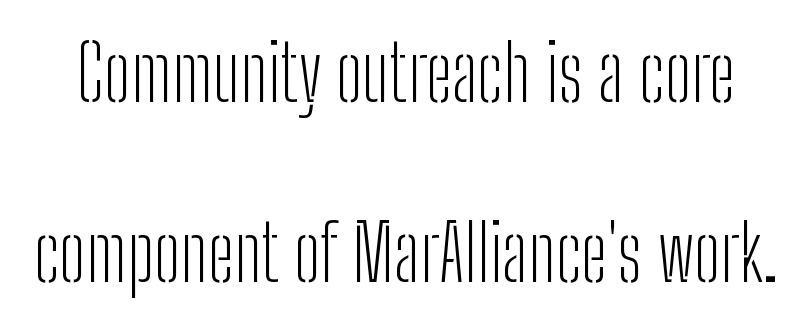
Observe the absence of serifs on each vertical stroke in this sample. Leading is clearly above the norm, producing a sparse column. The letterforms sit at book weight or below. A bare baseline throughout the passage. The letters stand straight up with perfectly vertical stems.
